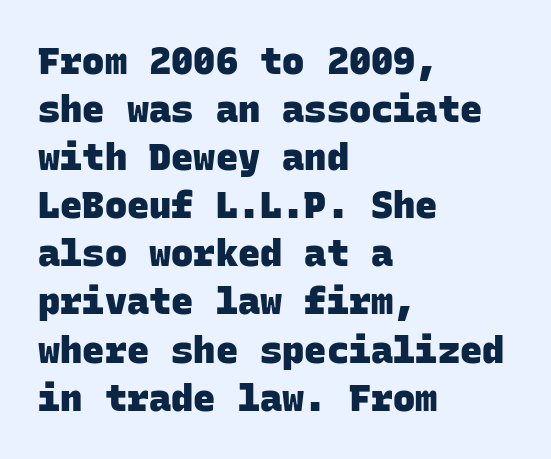
Words appear dense and cohesive because spacing is normal. How would I describe the line gaps? Plain and ordinary. The rendering shows plain stroke endings on the letterforms — a sans-serif design. Summary of weight: heavy, a full bold. The paragraph has a hard left edge and a soft right edge. Here the designer chose a console-style face with uniform glyph widths.
